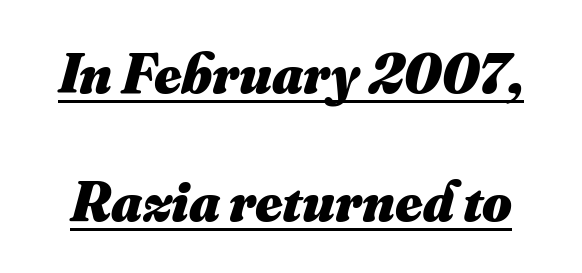
The image shows 57 px heavy type; set loose line spacing (2.24x), normal letter spacing, underlined; medium stroke contrast and a small x-height.
